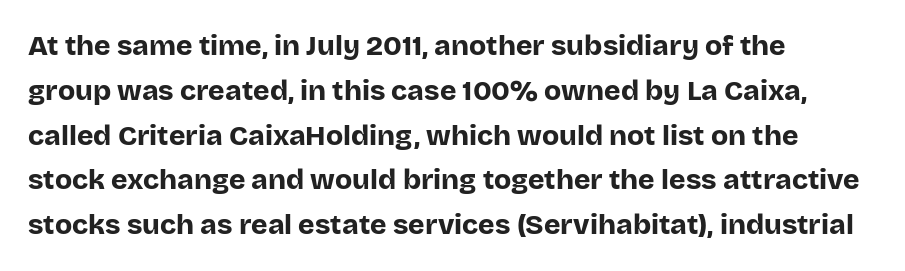
The image shows 28 px bold sans-serif type, upright; set left-aligned, normal line spacing (1.6x), normal letter spacing, not underlined; low stroke contrast and a large x-height.
